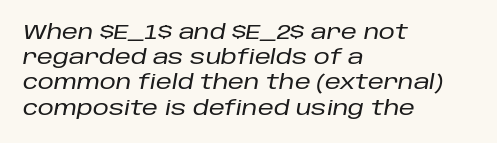
{"italic": "yes", "lean": "right", "slant_degrees": 10, "underline": "no", "align": "left", "line_spacing": "normal", "line_spacing_ratio": 1.26, "letter_spacing": "normal", "letter_spacing_em": 0.0, "glyph_px": 20}
